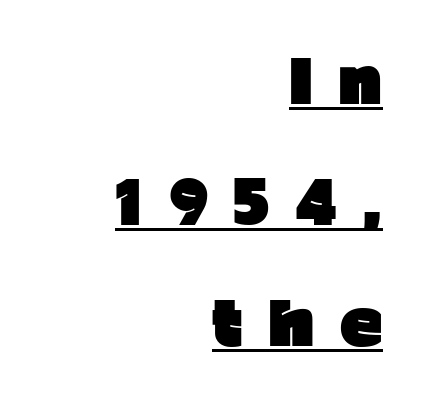
Q: Is the text bold? A: Yes.
Q: Is the text italic (slanted)? A: No, it is upright.
Q: Is the typeface a serif or a sans-serif typeface? A: Sans-serif.
Q: Is the text underlined? A: Yes.
Q: How is the paragraph aligned? A: Right-aligned.
Q: Is the spacing between letters normal or unusually wide? A: Unusually wide.
Q: Is the spacing between lines tight, normal or loose? A: Loose.
Q: Width (condensed, normal, or wide)? A: Normal.
Q: Stroke contrast? A: Low.
Q: x-height? A: Medium.
Q: Monospaced? A: No.
